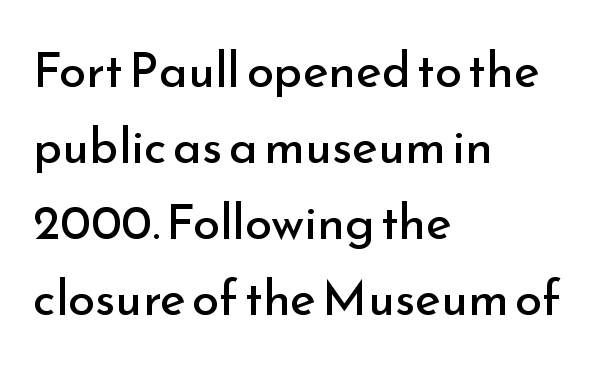
The image shows 49 px regular-weight sans-serif type, upright; set left-aligned, normal line spacing (1.55x), normal letter spacing, not underlined; low stroke contrast and a small x-height.
